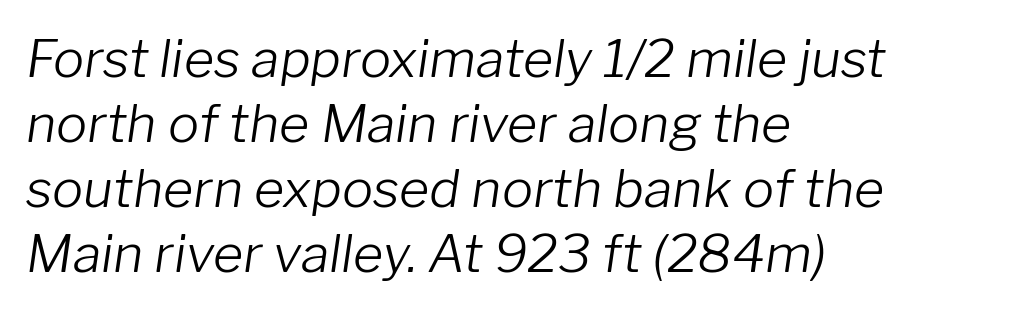
{"italic": "yes", "lean": "right", "slant_degrees": 8, "bold": "no", "weight": "light", "width": "normal", "stroke_contrast": "low", "x_height": "medium", "monospaced": "no", "underline": "no", "align": "left", "line_spacing": "normal", "line_spacing_ratio": 1.25, "letter_spacing": "normal", "letter_spacing_em": 0.0, "glyph_px": 52}
